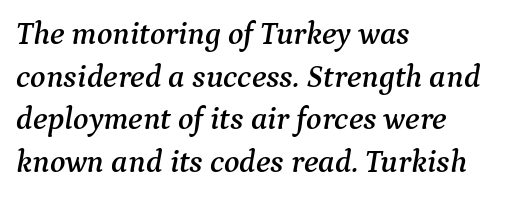
{"serif": "yes", "italic": "yes", "lean": "right", "slant_degrees": 9, "width": "normal", "stroke_contrast": "medium", "x_height": "medium", "monospaced": "no", "underline": "no", "align": "left", "line_spacing": "normal", "line_spacing_ratio": 1.33, "letter_spacing": "normal", "letter_spacing_em": 0.0, "glyph_px": 32}
